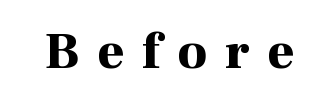
{"serif": "yes", "italic": "no", "bold": "yes", "weight": "bold", "width": "normal", "stroke_contrast": "high", "x_height": "medium", "monospaced": "no", "underline": "no", "letter_spacing": "wide", "letter_spacing_em": 0.34, "glyph_px": 52}
